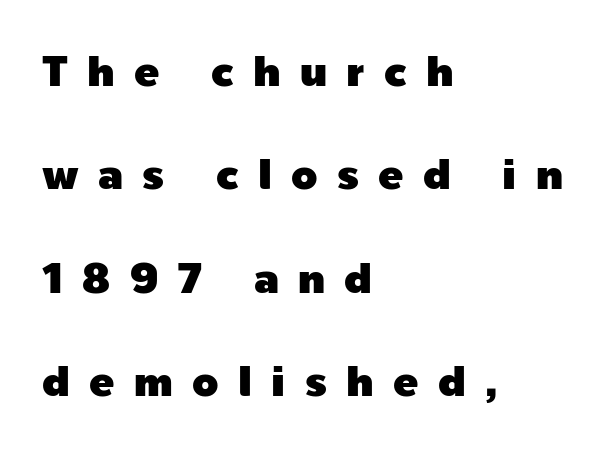
This sample uses a sans-serif face. The face used here is proportionally spaced, like ordinary book or web type. When letters stand straight like this, we call the style roman or upright. Typeset ragged right — the left edge is the straight one. Words float on clear page, feet unadorned.
